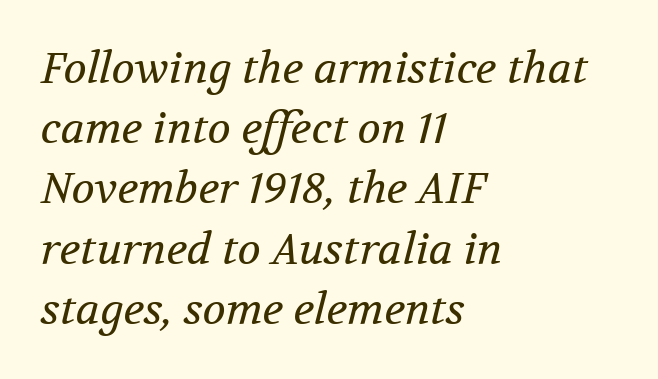
Just letters on the line, the space beneath them empty. The compositor pushed each line to the left boundary. Is this a fixed-width face? No — the glyphs have proportional, varying widths. Is this a heavy cut? Hardly; it is regular or lighter. Baseline-to-baseline distance is the conventional proportion of letter height.
